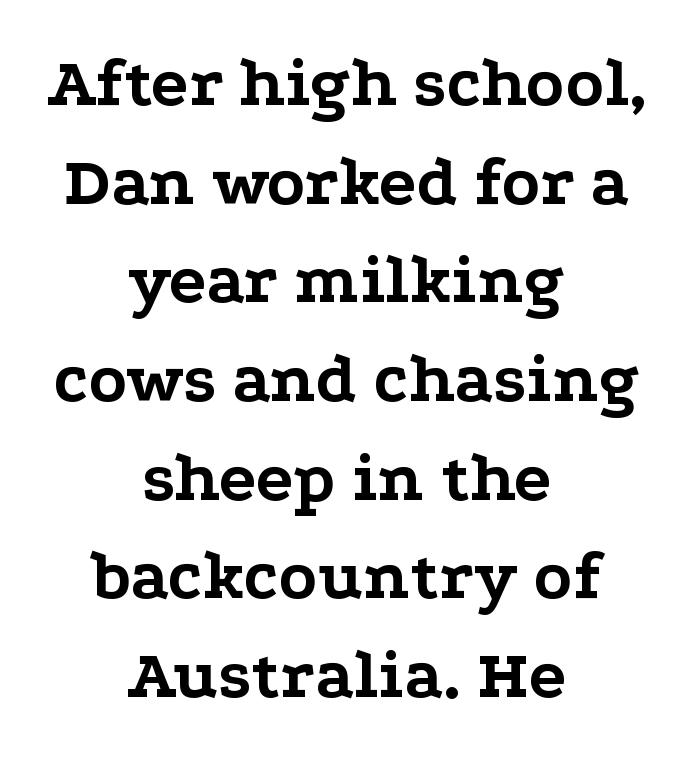
Q: Is the text bold? A: Yes.
Q: Is the text italic (slanted)? A: No, it is upright.
Q: Is the typeface a serif or a sans-serif typeface? A: Serif.
Q: Is the text underlined? A: No.
Q: How is the paragraph aligned? A: Centered.
Q: Is the spacing between letters normal or unusually wide? A: Normal.
Q: Is the spacing between lines tight, normal or loose? A: Normal.
Q: Width (condensed, normal, or wide)? A: Wide.
Q: Stroke contrast? A: Low.
Q: x-height? A: Medium.
Q: Monospaced? A: No.
